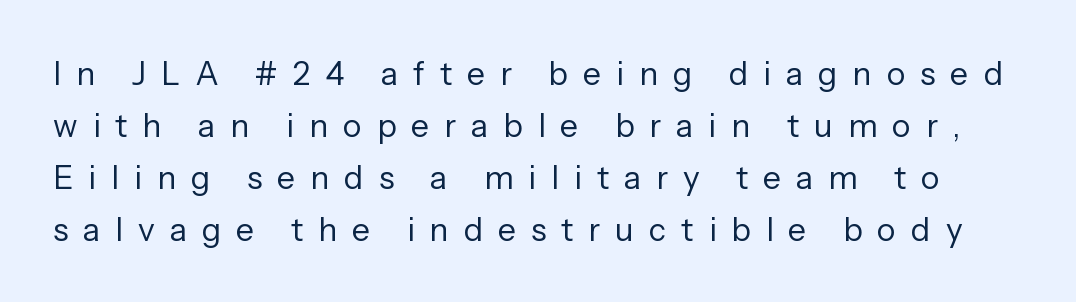
{"serif": "no", "italic": "no", "bold": "no", "weight": "regular", "width": "normal", "stroke_contrast": "low", "x_height": "medium", "monospaced": "no", "underline": "no", "line_spacing": "normal", "line_spacing_ratio": 1.62, "letter_spacing": "wide", "letter_spacing_em": 0.47, "glyph_px": 32}
